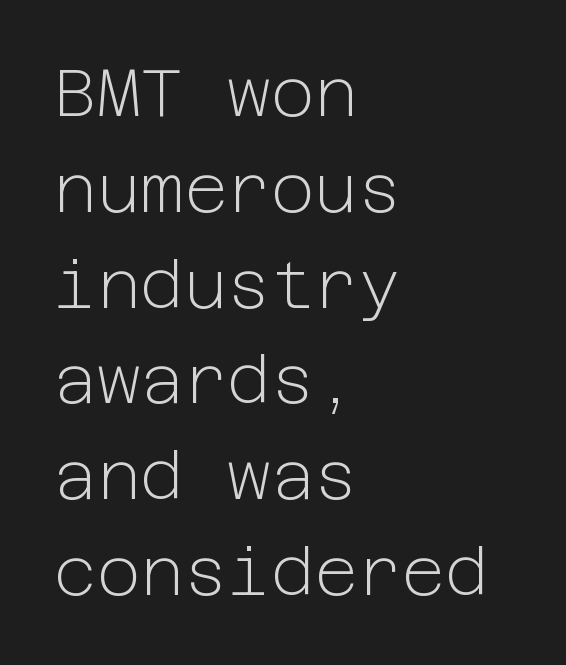
Q: Is the text bold? A: No.
Q: Is the text italic (slanted)? A: No, it is upright.
Q: Is the typeface a serif or a sans-serif typeface? A: Sans-serif.
Q: Is the text underlined? A: No.
Q: How is the paragraph aligned? A: Left-aligned.
Q: Is the spacing between letters normal or unusually wide? A: Normal.
Q: Is the spacing between lines tight, normal or loose? A: Normal.
Q: Width (condensed, normal, or wide)? A: Normal.
Q: Stroke contrast? A: Low.
Q: x-height? A: Medium.
